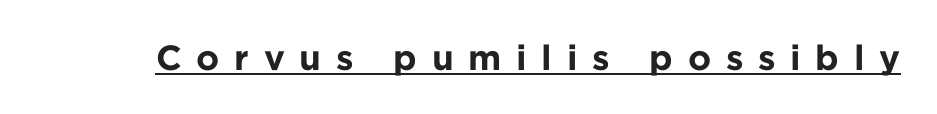
The image shows 35 px bold sans-serif type, upright; set unusually wide letter spacing (+0.42 em), underlined; low stroke contrast and a medium x-height.
